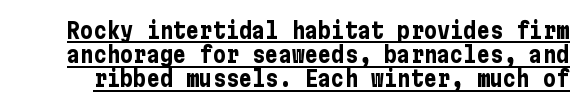
{"italic": "no", "bold": "yes", "underline": "yes", "line_spacing": "tight", "line_spacing_ratio": 1.1, "letter_spacing": "normal", "letter_spacing_em": 0.0, "glyph_px": 22}
